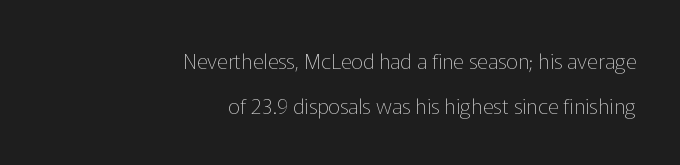
{"italic": "no", "bold": "no", "underline": "no", "align": "right", "line_spacing": "loose", "line_spacing_ratio": 2.13, "letter_spacing": "normal", "letter_spacing_em": 0.0, "glyph_px": 21}
